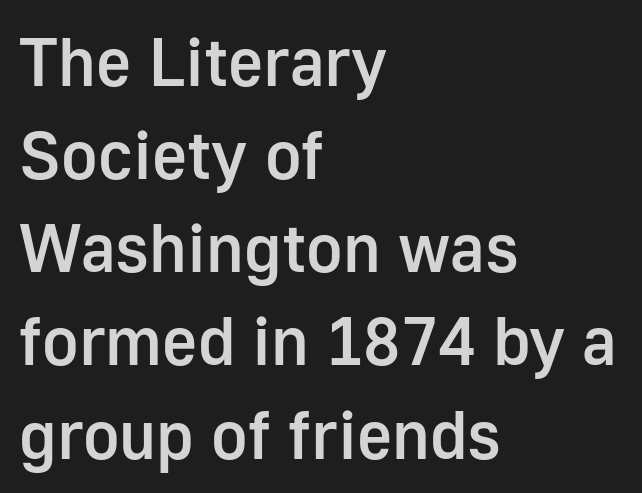
The image shows 68 px semibold sans-serif type, upright; set left-aligned, normal line spacing (1.37x), normal letter spacing, not underlined; low stroke contrast and a medium x-height.
